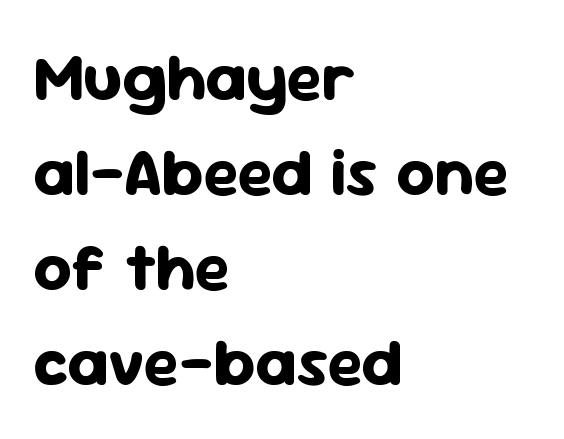
Q: Is the text bold? A: Yes.
Q: Is the text italic (slanted)? A: No, it is upright.
Q: Is the typeface a serif or a sans-serif typeface? A: Sans-serif.
Q: Is the text underlined? A: No.
Q: How is the paragraph aligned? A: Left-aligned.
Q: Is the spacing between letters normal or unusually wide? A: Normal.
Q: Is the spacing between lines tight, normal or loose? A: Normal.
Q: Width (condensed, normal, or wide)? A: Normal.
Q: Stroke contrast? A: Low.
Q: x-height? A: Medium.
Q: Monospaced? A: No.
